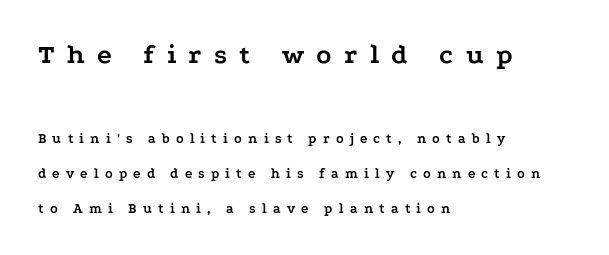
{"serif": "yes", "italic": "no", "bold": "yes", "weight": "semibold", "width": "wide", "stroke_contrast": "low", "x_height": "medium", "monospaced": "no", "underline": "no", "align": "left", "line_spacing": "loose", "line_spacing_ratio": 2.49, "letter_spacing": "wide", "letter_spacing_em": 0.44, "larger_block": "first", "size_ratio": 2.0, "glyph_px": 28}
